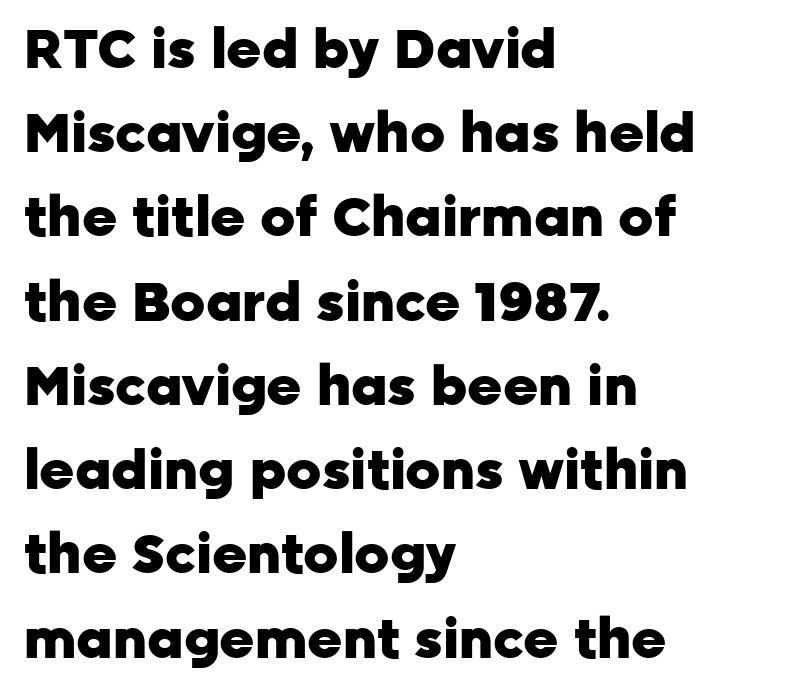
The image shows 54 px heavy sans-serif type, upright; set left-aligned, normal line spacing (1.56x), normal letter spacing, not underlined; low stroke contrast and a medium x-height.
